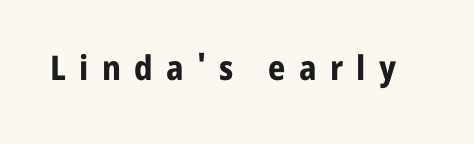
Q: Is the text bold? A: Yes.
Q: Is the text italic (slanted)? A: No, it is upright.
Q: Is the typeface a serif or a sans-serif typeface? A: Sans-serif.
Q: Is the text underlined? A: No.
Q: Is the spacing between letters normal or unusually wide? A: Unusually wide.
Q: Width (condensed, normal, or wide)? A: Normal.
Q: Stroke contrast? A: Low.
Q: x-height? A: Medium.
Q: Monospaced? A: No.
